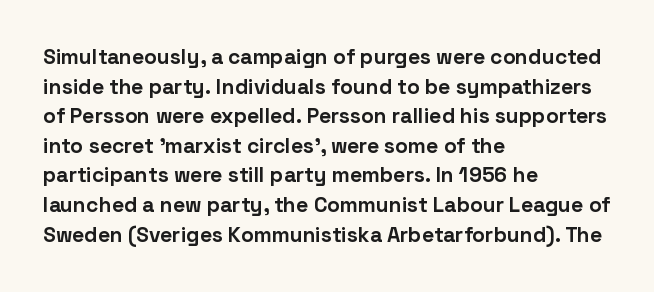
The image shows 21 px bold type, upright; set left-aligned, normal line spacing (1.41x), normal letter spacing, not underlined.
